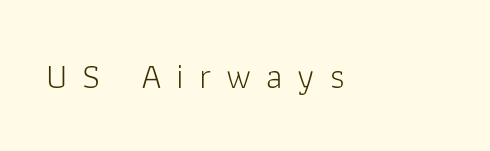
Proportional: the letters do not fall into vertical columns. Tall strokes in this sample are plumb rather than angled. Someone cranked the tracking dial way up on this one. The letterforms sit at book weight or below. This is sans-serif lettering, the kind often seen on screens and signage.
